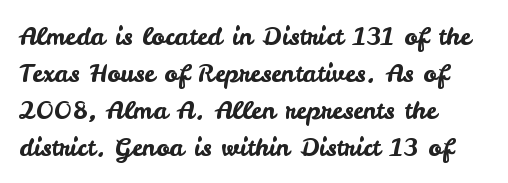
{"underline": "no", "align": "left", "line_spacing": "normal", "line_spacing_ratio": 1.48, "letter_spacing": "normal", "letter_spacing_em": 0.0, "glyph_px": 25}
